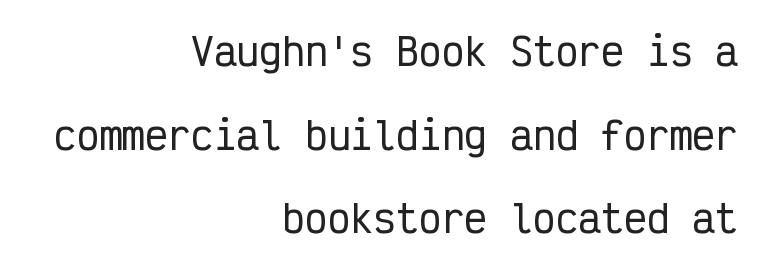
{"serif": "no", "italic": "no", "width": "condensed", "stroke_contrast": "low", "x_height": "medium", "monospaced": "yes", "underline": "no", "align": "right", "line_spacing": "loose", "line_spacing_ratio": 2.2, "letter_spacing": "normal", "letter_spacing_em": 0.0, "glyph_px": 38}
